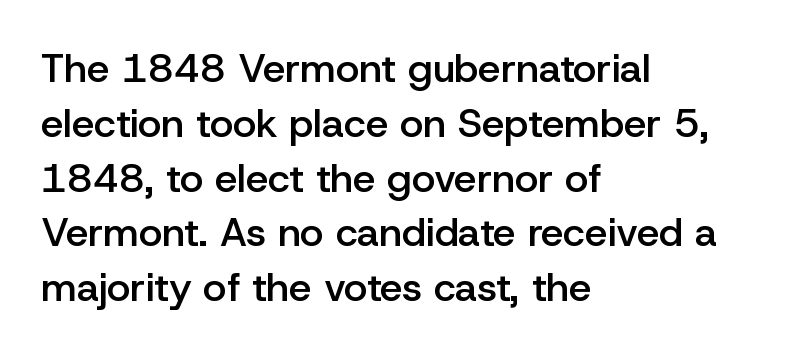
The designer went with a sans here, leaving each stem footless. Do the characters align in a grid? No, the font is proportional. The passage shown is not underscored anywhere. A typesetter would call this zero additional tracking.
